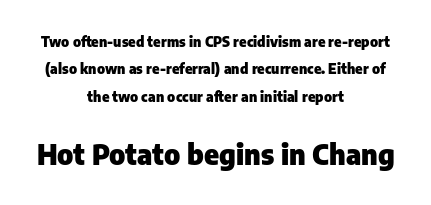
{"serif": "no", "italic": "no", "bold": "yes", "weight": "heavy", "width": "normal", "stroke_contrast": "low", "x_height": "medium", "monospaced": "no", "underline": "no", "align": "center", "line_spacing": "loose", "line_spacing_ratio": 1.95, "letter_spacing": "normal", "letter_spacing_em": 0.0, "larger_block": "second", "size_ratio": 2.0, "glyph_px": 28}
